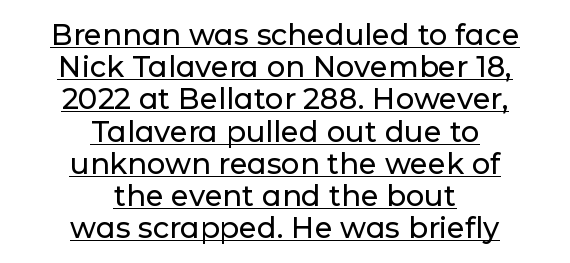
Q: Is the text italic (slanted)? A: No, it is upright.
Q: Is the typeface a serif or a sans-serif typeface? A: Sans-serif.
Q: Is the text underlined? A: Yes.
Q: How is the paragraph aligned? A: Centered.
Q: Is the spacing between letters normal or unusually wide? A: Normal.
Q: Is the spacing between lines tight, normal or loose? A: Tight.
Q: Width (condensed, normal, or wide)? A: Normal.
Q: Stroke contrast? A: Low.
Q: x-height? A: Medium.
Q: Monospaced? A: No.
